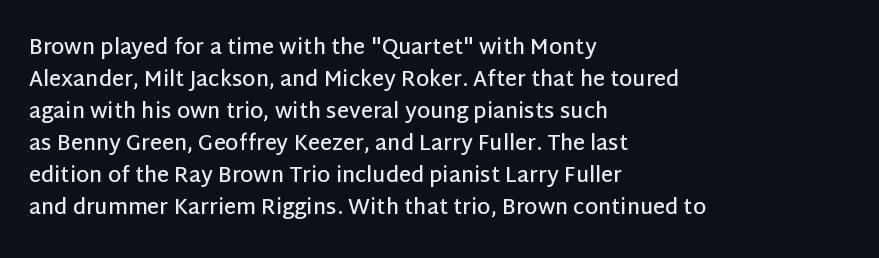
The image shows 21 px text type, upright; set left-aligned, normal line spacing (1.52x), normal letter spacing, not underlined.
